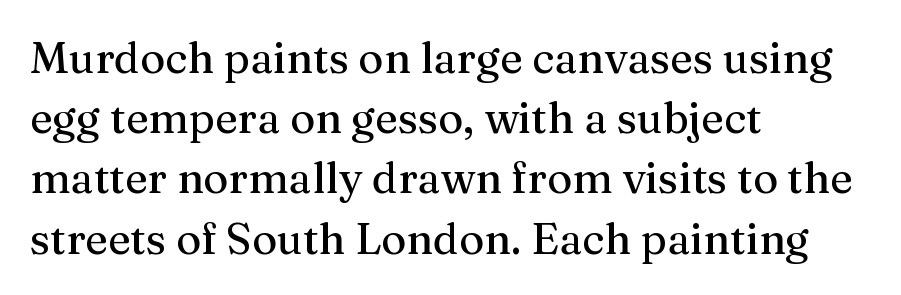
Q: Is the text italic (slanted)? A: No, it is upright.
Q: Is the typeface a serif or a sans-serif typeface? A: Serif.
Q: Is the text underlined? A: No.
Q: How is the paragraph aligned? A: Left-aligned.
Q: Is the spacing between letters normal or unusually wide? A: Normal.
Q: Is the spacing between lines tight, normal or loose? A: Normal.
Q: Width (condensed, normal, or wide)? A: Normal.
Q: Stroke contrast? A: Medium.
Q: x-height? A: Medium.
Q: Monospaced? A: No.
